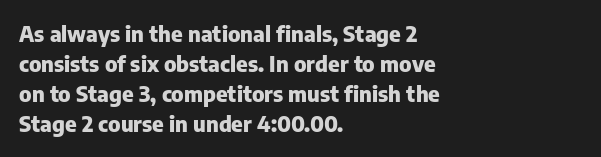
{"italic": "no", "bold": "yes", "underline": "no", "align": "left", "line_spacing": "normal", "line_spacing_ratio": 1.37, "letter_spacing": "normal", "letter_spacing_em": 0.0, "glyph_px": 22}
